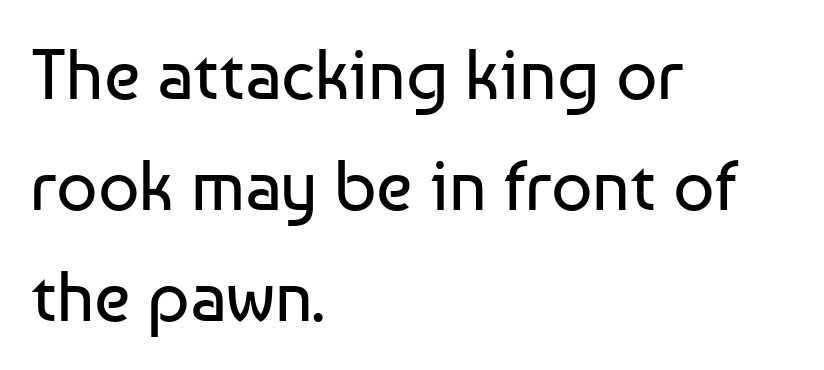
{"serif": "no", "italic": "no", "bold": "no", "weight": "regular", "width": "normal", "stroke_contrast": "low", "x_height": "medium", "monospaced": "no", "underline": "no", "align": "left", "line_spacing": "normal", "line_spacing_ratio": 1.54, "letter_spacing": "normal", "letter_spacing_em": 0.0, "glyph_px": 72}
